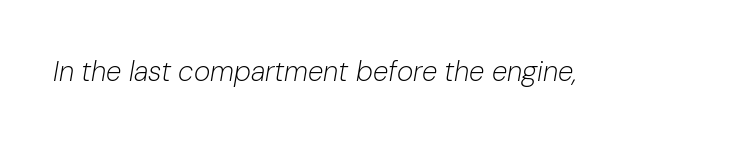
The image shows 28 px light type, italic (leaning right); set normal letter spacing, not underlined; low stroke contrast and a medium x-height.
